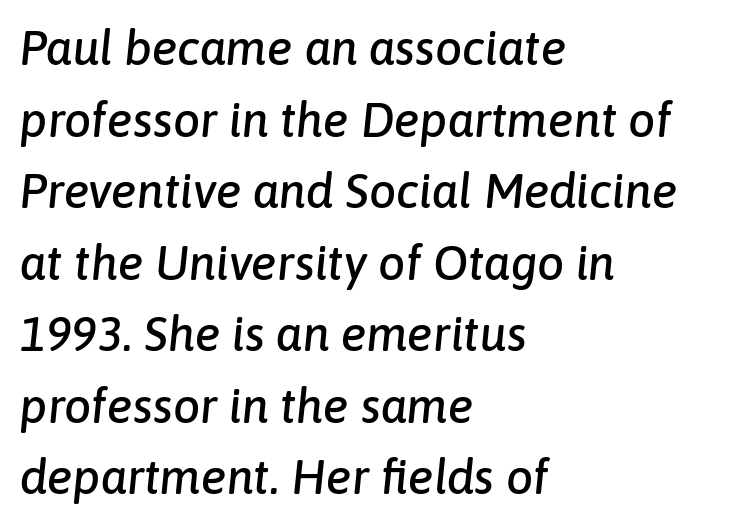
Think of a printed novel: that variable character pitch is what you see here. Letters rest on an invisible, unmarked baseline. The vertical gap from one line to the next is medium. Students, note that the glyphs here touch the page at normal intervals. Does the lettering tilt? It does — this is italic. Each line starts at the same left margin while the right side varies.
